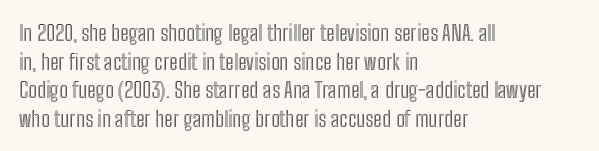
Q: Is the text italic (slanted)? A: No, it is upright.
Q: Is the text underlined? A: No.
Q: How is the paragraph aligned? A: Left-aligned.
Q: Is the spacing between letters normal or unusually wide? A: Normal.
Q: Is the spacing between lines tight, normal or loose? A: Normal.
